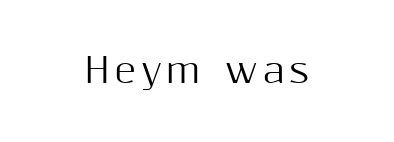
The image shows 34 px sans-serif type, upright; set not underlined; medium stroke contrast and a medium x-height.
